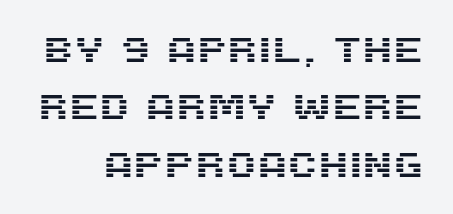
{"serif": "no", "italic": "no", "width": "normal", "stroke_contrast": "medium", "x_height": "large", "monospaced": "no", "underline": "no", "line_spacing": "normal", "line_spacing_ratio": 1.64, "letter_spacing": "normal", "letter_spacing_em": 0.0, "glyph_px": 35}
